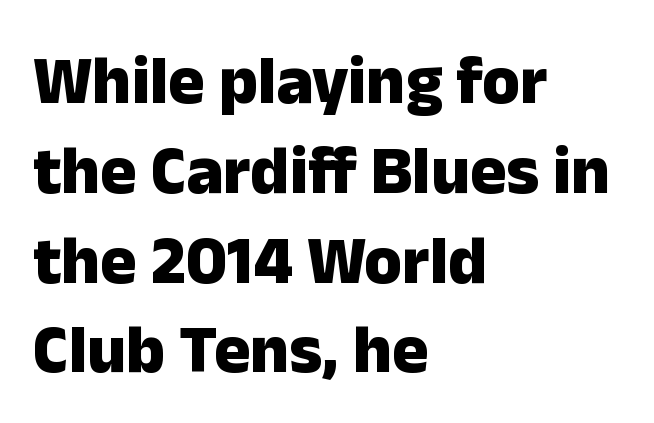
The image shows 68 px heavy sans-serif type, upright; set left-aligned, normal line spacing (1.32x), normal letter spacing, not underlined; low stroke contrast and a medium x-height.
